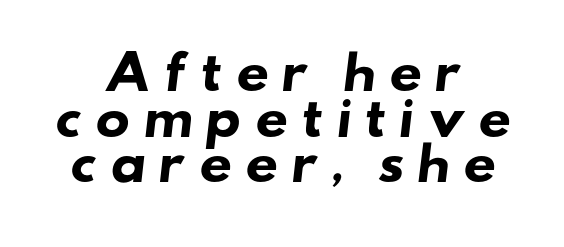
Q: Is the text bold? A: Yes.
Q: Is the typeface a serif or a sans-serif typeface? A: Sans-serif.
Q: Is the text underlined? A: No.
Q: How is the paragraph aligned? A: Centered.
Q: Is the spacing between letters normal or unusually wide? A: Unusually wide.
Q: Is the spacing between lines tight, normal or loose? A: Tight.
Q: Width (condensed, normal, or wide)? A: Wide.
Q: Stroke contrast? A: Low.
Q: x-height? A: Small.
Q: Monospaced? A: No.
